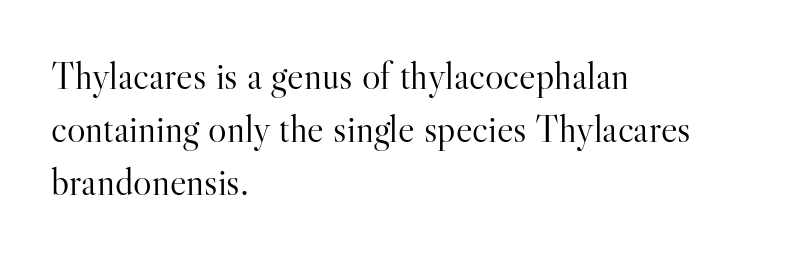
{"serif": "yes", "italic": "no", "bold": "no", "weight": "light", "width": "normal", "stroke_contrast": "high", "x_height": "small", "monospaced": "no", "underline": "no", "align": "left", "line_spacing": "normal", "line_spacing_ratio": 1.36, "letter_spacing": "normal", "letter_spacing_em": 0.0, "glyph_px": 39}
